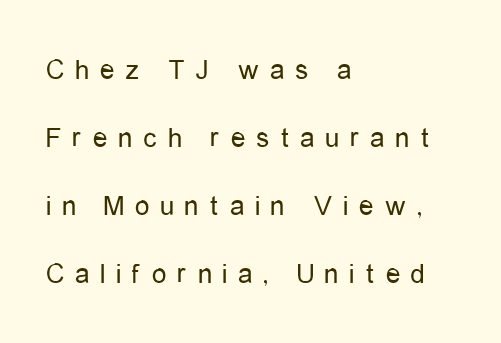
The lines are spread far apart with generous leading. Does the lettering tilt? It doesn't — this is upright. How are the letters spaced? Widely, with obvious added tracking. Letters have the restrained weight of plain body copy at most. A classic flush-left, rag-right setting is used for this passage. Spacing verdict: proportional, widths tailored to each character.
